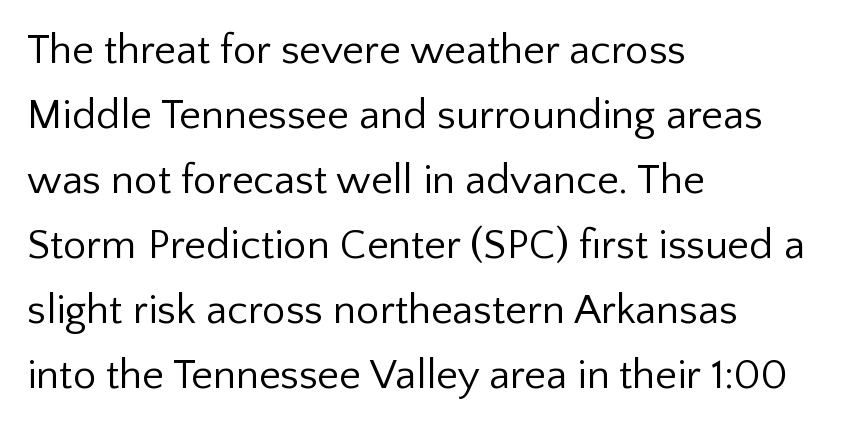
The image shows 42 px regular-weight sans-serif type, upright; set left-aligned, normal line spacing (1.55x), normal letter spacing, not underlined; low stroke contrast and a medium x-height.
